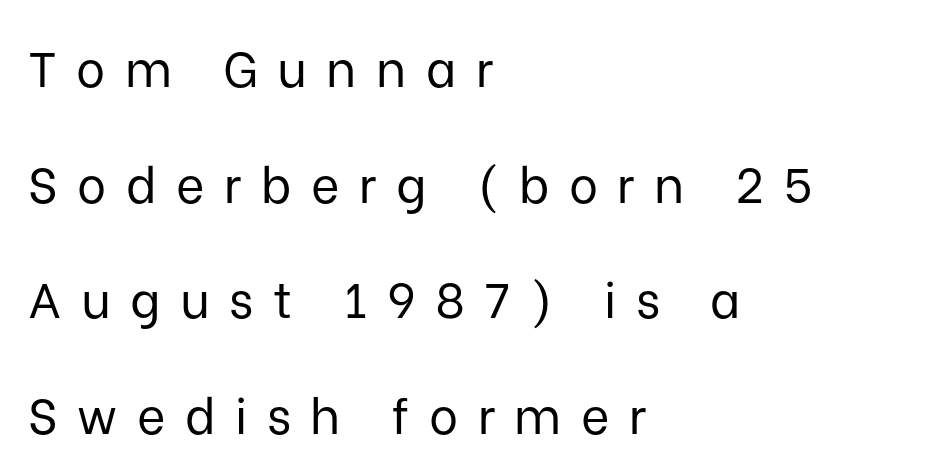
{"serif": "no", "italic": "no", "bold": "no", "weight": "regular", "width": "normal", "stroke_contrast": "low", "x_height": "medium", "monospaced": "no", "underline": "no", "align": "left", "line_spacing": "loose", "line_spacing_ratio": 2.36, "letter_spacing": "wide", "letter_spacing_em": 0.4, "glyph_px": 49}
